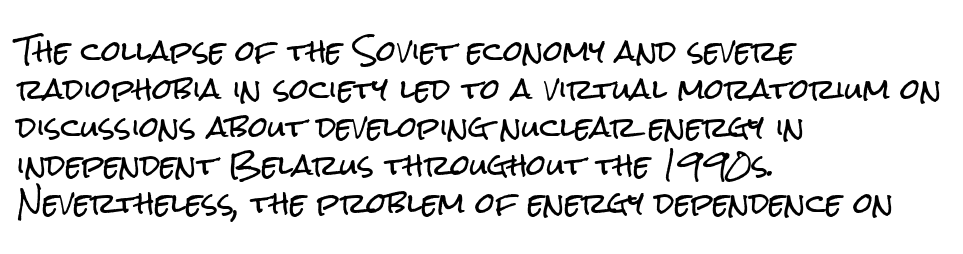
Q: Is the text italic (slanted)? A: No, it is upright.
Q: Is the typeface a serif or a sans-serif typeface? A: Sans-serif.
Q: Is the text underlined? A: No.
Q: How is the paragraph aligned? A: Left-aligned.
Q: Is the spacing between letters normal or unusually wide? A: Normal.
Q: Is the spacing between lines tight, normal or loose? A: Normal.
Q: Width (condensed, normal, or wide)? A: Condensed.
Q: Stroke contrast? A: Low.
Q: x-height? A: Medium.
Q: Monospaced? A: No.
